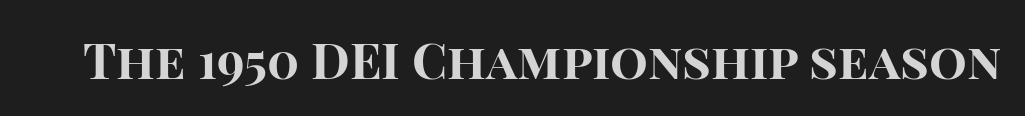
{"serif": "no", "italic": "no", "bold": "yes", "weight": "bold", "width": "normal", "stroke_contrast": "high", "x_height": "large", "monospaced": "no", "underline": "no", "letter_spacing": "normal", "letter_spacing_em": 0.0, "glyph_px": 50}
